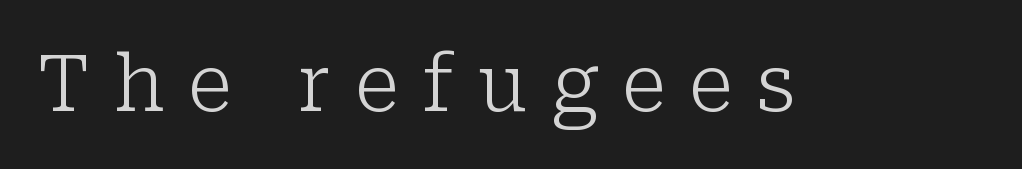
The image shows 78 px light serif type, upright; set unusually wide letter spacing (+0.3 em), not underlined; low stroke contrast and a medium x-height.
